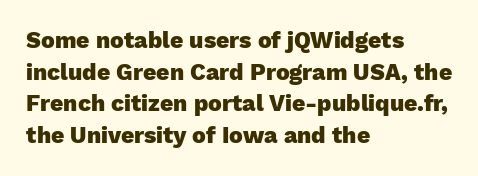
The lines are quadded left. Regular leading. Nothing unusual about the tracking: characters are spaced as the font intends. The font is running at its bold setting. Tall strokes in this sample are plumb rather than angled.
